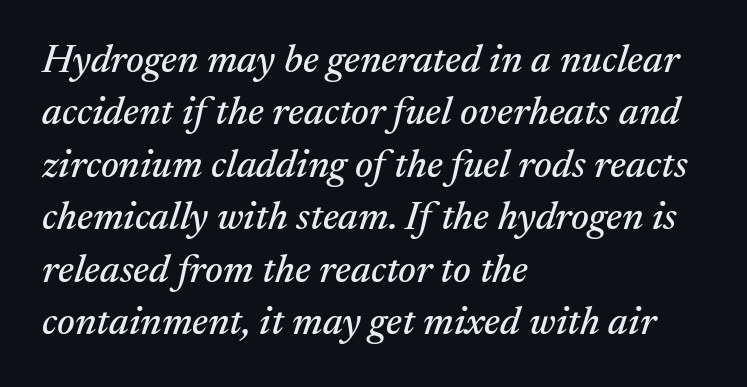
{"serif": "yes", "italic": "yes", "lean": "right", "slant_degrees": 17, "width": "normal", "stroke_contrast": "medium", "x_height": "medium", "monospaced": "no", "underline": "no", "align": "left", "line_spacing": "normal", "line_spacing_ratio": 1.31, "letter_spacing": "normal", "letter_spacing_em": 0.0, "glyph_px": 40}
